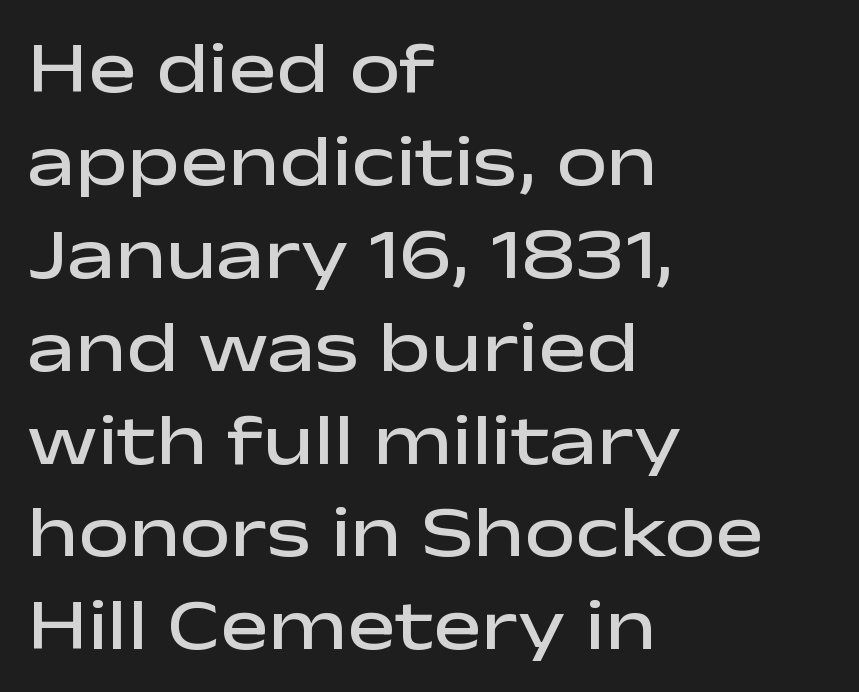
Here the designer chose a conventional face with non-uniform glyph widths. Look at the stroke-to-counter ratio: somewhat heavy, a semibold. Descenders hang freely into open space. Each word holds together tightly as a unit, with standard inter-letter gaps.
